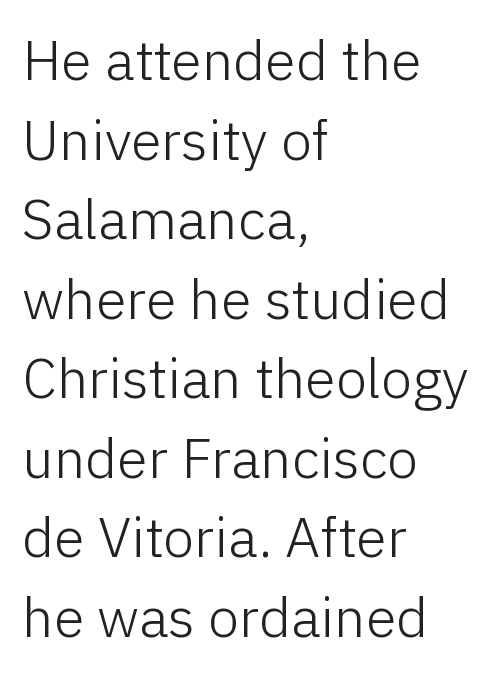
Every stem runs plumb, perpendicular to the baseline. Counters stay open thanks to moderate or lighter strokes. Line beginnings align vertically; line endings do not. The passage shown is typed in a proportional face where columns would drift. Baseline-to-baseline distance is the conventional proportion of letter height.
